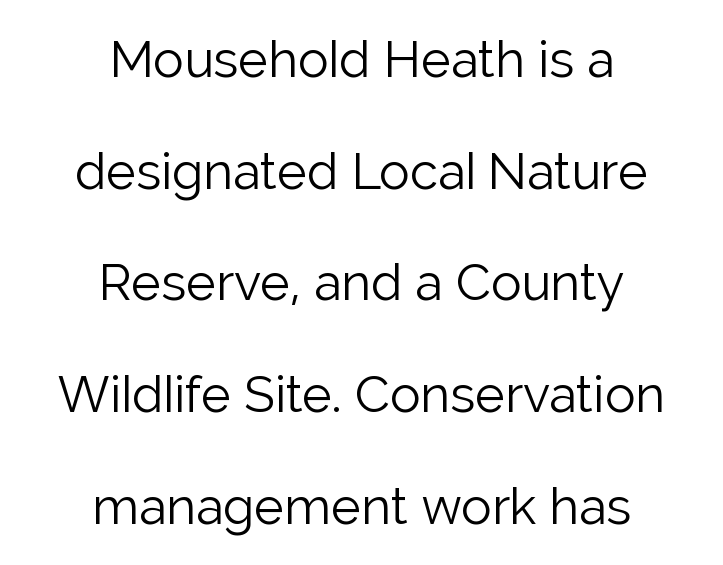
{"serif": "no", "italic": "no", "bold": "no", "weight": "light", "width": "normal", "stroke_contrast": "low", "x_height": "medium", "monospaced": "no", "underline": "no", "align": "center", "line_spacing": "loose", "line_spacing_ratio": 2.19, "letter_spacing": "normal", "letter_spacing_em": 0.0, "glyph_px": 51}
